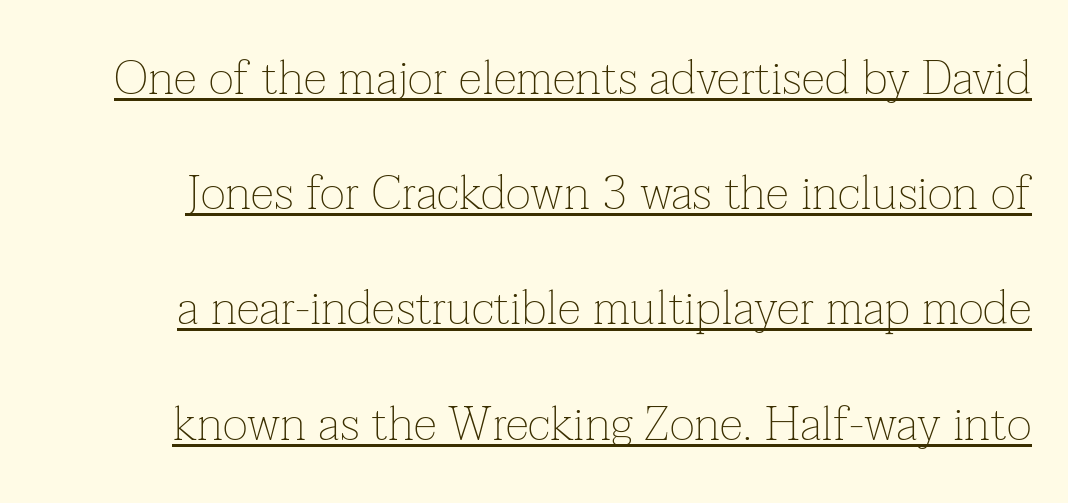
The image shows 48 px thin serif type, upright; set loose line spacing (2.4x), normal letter spacing, underlined; low stroke contrast and a medium x-height.
